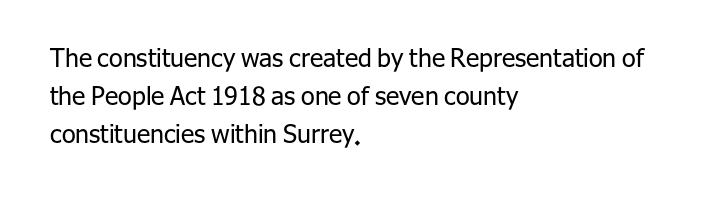
The font's upright variant was chosen for this text. The specimen omits any rule beneath the text block's lines. All the whitespace from short lines collects on the right. Tracking here is standard; glyphs follow each other at the usual distance.
